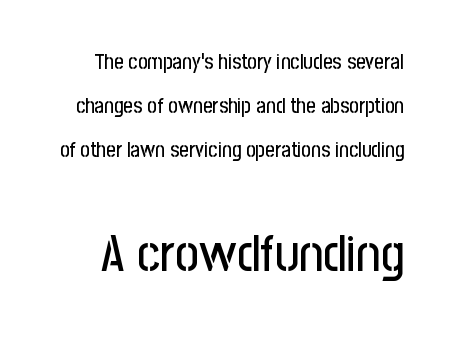
{"serif": "no", "italic": "no", "width": "condensed", "stroke_contrast": "low", "x_height": "medium", "monospaced": "no", "underline": "no", "line_spacing": "loose", "line_spacing_ratio": 2.09, "letter_spacing": "normal", "letter_spacing_em": 0.0, "larger_block": "second", "size_ratio": 2.48, "glyph_px": 52}
